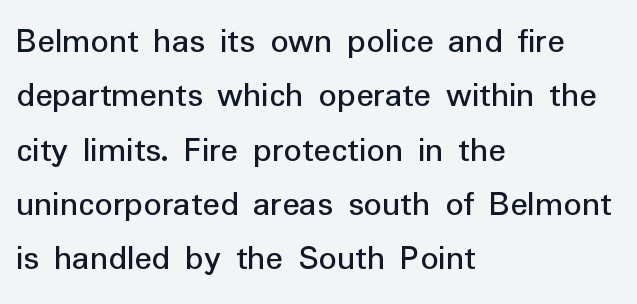
Q: Is the text italic (slanted)? A: No, it is upright.
Q: Is the typeface a serif or a sans-serif typeface? A: Sans-serif.
Q: Is the text underlined? A: No.
Q: How is the paragraph aligned? A: Left-aligned.
Q: Is the spacing between letters normal or unusually wide? A: Normal.
Q: Is the spacing between lines tight, normal or loose? A: Normal.
Q: Width (condensed, normal, or wide)? A: Normal.
Q: Stroke contrast? A: Low.
Q: x-height? A: Medium.
Q: Monospaced? A: No.
